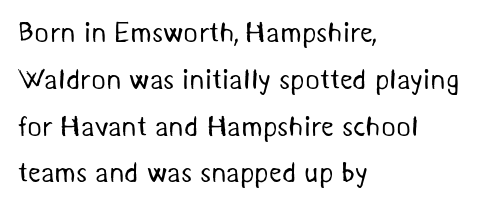
Q: Is the text bold? A: No.
Q: Is the typeface a serif or a sans-serif typeface? A: Sans-serif.
Q: Is the text underlined? A: No.
Q: How is the paragraph aligned? A: Left-aligned.
Q: Is the spacing between letters normal or unusually wide? A: Normal.
Q: Is the spacing between lines tight, normal or loose? A: Normal.
Q: Width (condensed, normal, or wide)? A: Normal.
Q: Stroke contrast? A: Medium.
Q: x-height? A: Medium.
Q: Monospaced? A: No.
